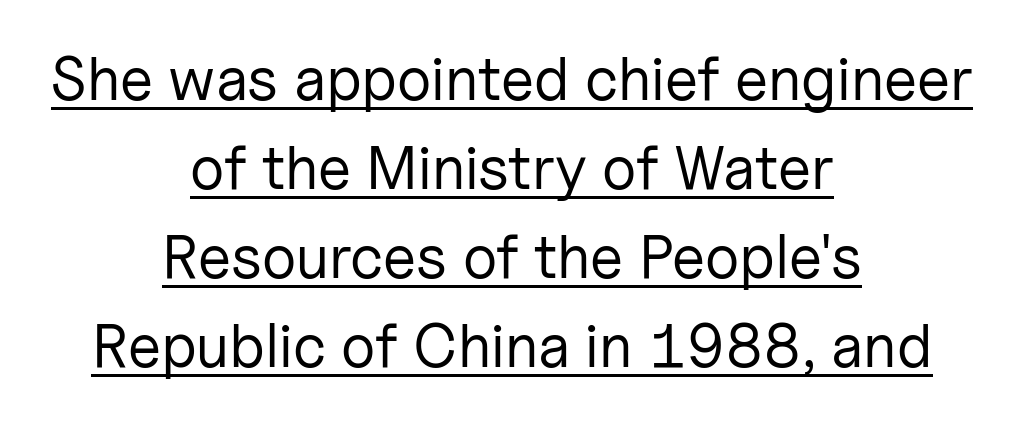
{"serif": "no", "italic": "no", "bold": "no", "weight": "regular", "width": "normal", "stroke_contrast": "low", "x_height": "medium", "monospaced": "no", "underline": "yes", "align": "center", "line_spacing": "normal", "line_spacing_ratio": 1.46, "letter_spacing": "normal", "letter_spacing_em": 0.0, "glyph_px": 61}
